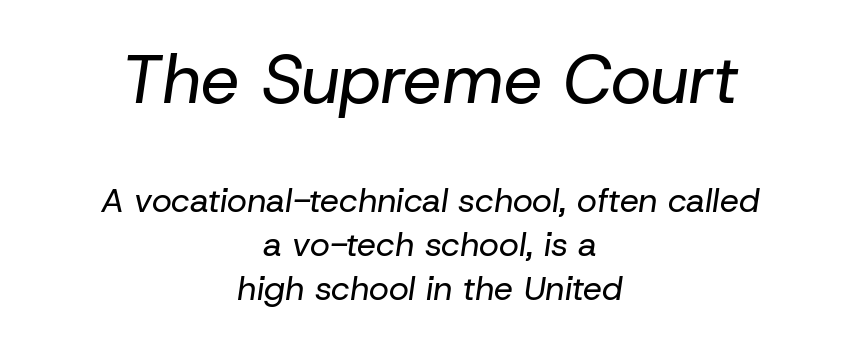
Q: Is the text bold? A: No.
Q: Is the text italic (slanted)? A: Yes, it leans right by about 8 degrees.
Q: Is the text underlined? A: No.
Q: How is the paragraph aligned? A: Centered.
Q: Is the spacing between letters normal or unusually wide? A: Normal.
Q: Is the spacing between lines tight, normal or loose? A: Normal.
Q: Which block of text is set in a larger size, the first (top) or the second (bottom)? A: The first (top) one.
Q: Width (condensed, normal, or wide)? A: Normal.
Q: Stroke contrast? A: Low.
Q: x-height? A: Medium.
Q: Monospaced? A: No.
